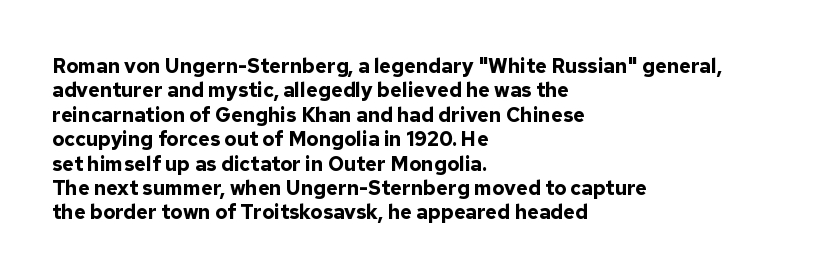
In terms of weight, the rendering is a true, heavy bold. In CSS terms this would be text-align: left. This rendering leaves character spacing at its baseline value. Honestly, there is no underline to notice here at all. The typography opts for an upright posture over an oblique one.
